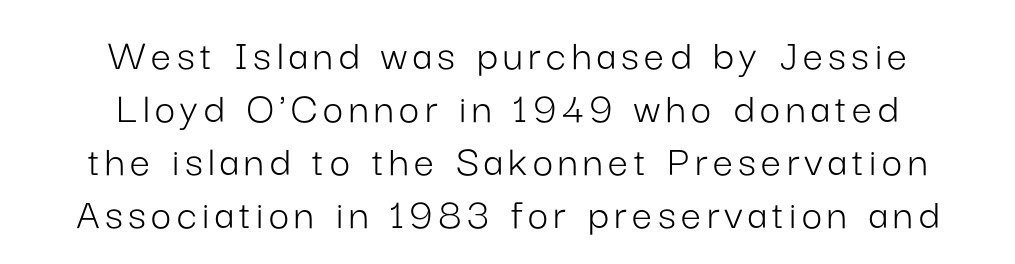
This sample has the flowing, uneven cadence of proportional lettering. Both edges are ragged and mirror each other, which tells us the setting is centered. The specimen reads as upright at a glance. Letters rest on an invisible, unmarked baseline. To sum up the face: it is a sans, with no serifs. Heaviness? Minimal to ordinary, like unemphasized prose.
